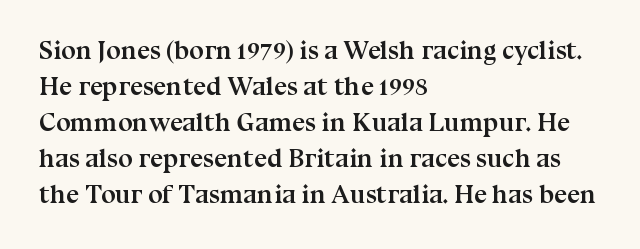
The image shows 26 px bold type, upright; set left-aligned, normal line spacing (1.38x), normal letter spacing, not underlined.
